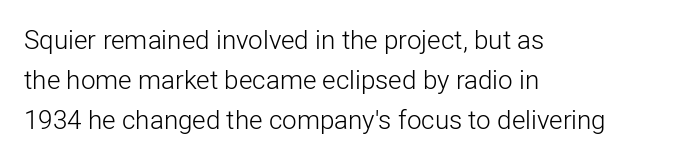
Q: Is the text bold? A: No.
Q: Is the text italic (slanted)? A: No, it is upright.
Q: Is the text underlined? A: No.
Q: How is the paragraph aligned? A: Left-aligned.
Q: Is the spacing between letters normal or unusually wide? A: Normal.
Q: Is the spacing between lines tight, normal or loose? A: Normal.
